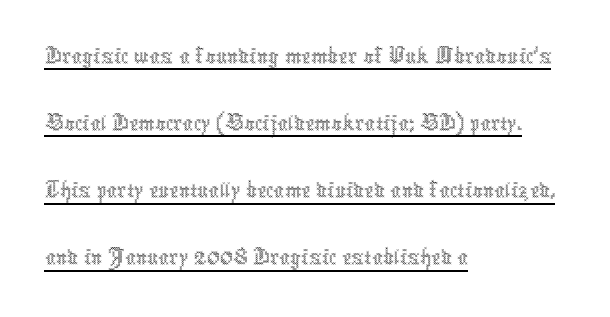
{"italic": "no", "bold": "no", "weight": "thin", "width": "condensed", "x_height": "medium", "monospaced": "no", "underline": "yes", "align": "left", "line_spacing": "normal", "line_spacing_ratio": 1.29, "letter_spacing": "normal", "letter_spacing_em": 0.0, "glyph_px": 52}
